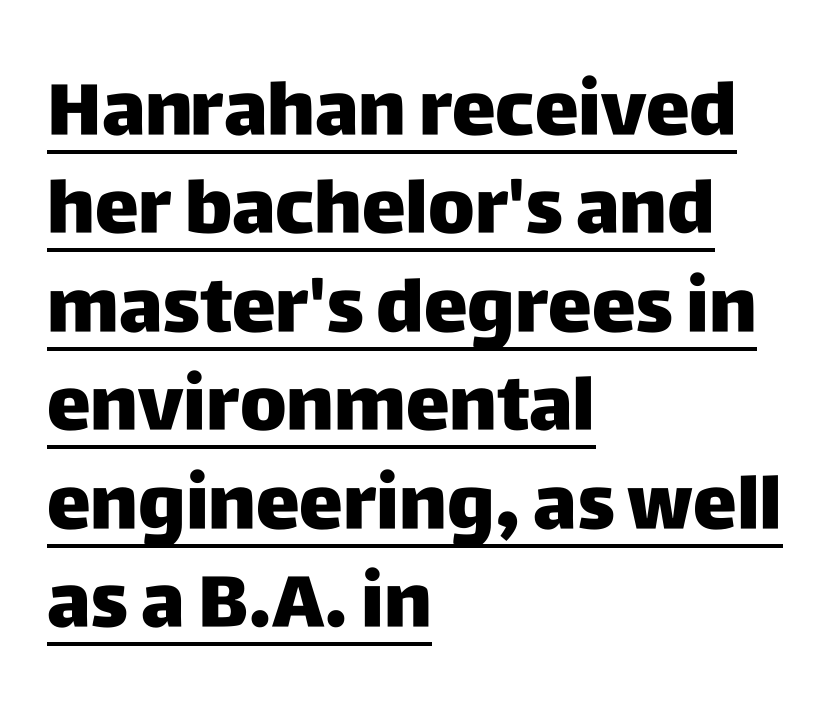
{"serif": "no", "italic": "no", "width": "normal", "stroke_contrast": "low", "x_height": "large", "monospaced": "no", "underline": "yes", "align": "left", "line_spacing": "normal", "line_spacing_ratio": 1.33, "letter_spacing": "normal", "letter_spacing_em": 0.0, "glyph_px": 74}
